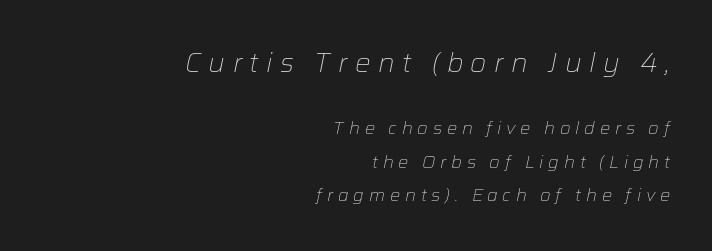
{"italic": "yes", "lean": "right", "slant_degrees": 12, "bold": "no", "underline": "no", "align": "right", "line_spacing": "loose", "line_spacing_ratio": 1.97, "letter_spacing": "wide", "letter_spacing_em": 0.28, "larger_block": "first", "size_ratio": 1.53, "glyph_px": 26}
